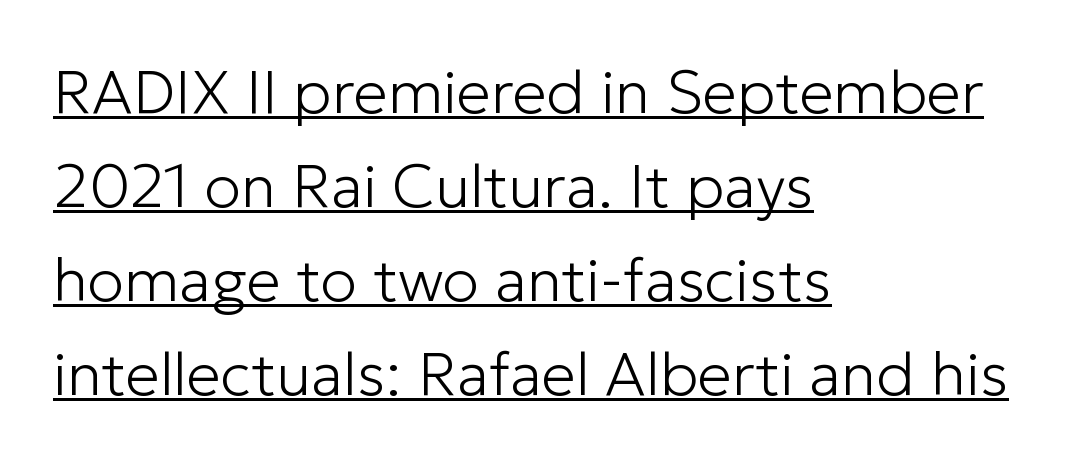
The image shows 61 px light sans-serif type, upright; set left-aligned, normal line spacing (1.54x), normal letter spacing, underlined; low stroke contrast and a medium x-height.
